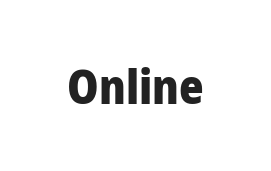
The image shows 47 px heavy sans-serif type, upright; set normal letter spacing, not underlined; low stroke contrast and a medium x-height.
